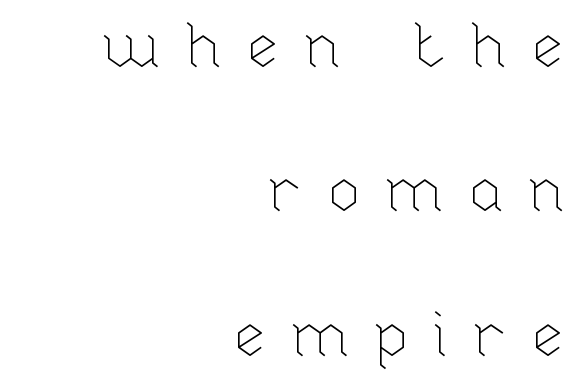
Q: Is the text bold? A: No.
Q: Is the text italic (slanted)? A: No, it is upright.
Q: Is the text underlined? A: No.
Q: How is the paragraph aligned? A: Right-aligned.
Q: Is the spacing between letters normal or unusually wide? A: Unusually wide.
Q: Is the spacing between lines tight, normal or loose? A: Loose.
Q: Width (condensed, normal, or wide)? A: Normal.
Q: Stroke contrast? A: Low.
Q: x-height? A: Medium.
Q: Monospaced? A: No.
